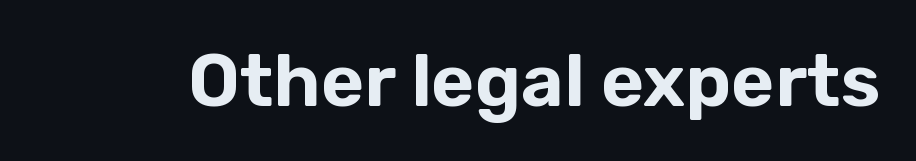
This is sans-serif lettering, the kind often seen on screens and signage. Nobody touched the tracking dial on this one. Clear beneath every line of the passage. Quick note: not italic, upright. This sample has the flowing, uneven cadence of proportional lettering.
